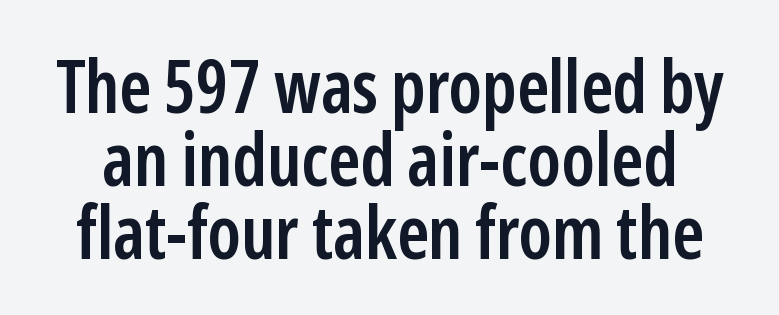
The image shows 73 px semibold, condensed sans-serif type, upright; set tight line spacing (1.0x), normal letter spacing, not underlined; low stroke contrast and a medium x-height.
